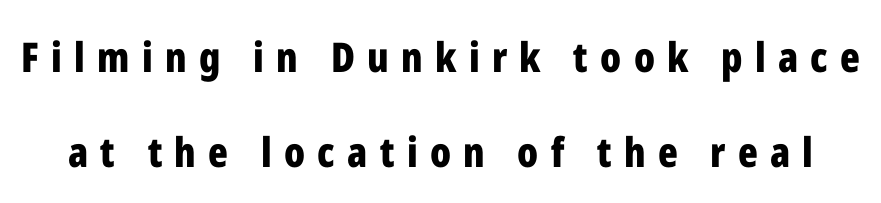
The image shows 41 px bold, condensed sans-serif type, upright; set loose line spacing (2.32x), unusually wide letter spacing (+0.3 em), not underlined; low stroke contrast and a medium x-height.
